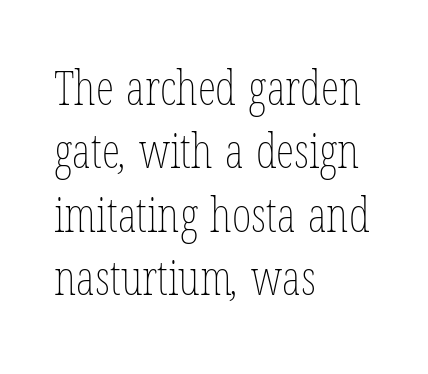
Words appear dense and cohesive because spacing is normal. Each letter keeps its own natural width here, so spacing adapts to shape. In CSS terms this would be text-align: left. The block of text has a typical density, with ordinary space between rows.
